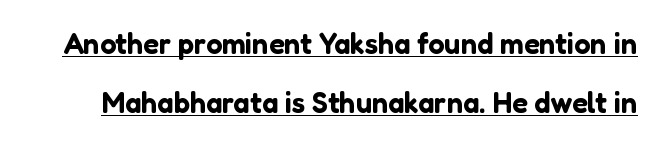
The image shows 29 px sans-serif type, upright; set loose line spacing (2.02x), normal letter spacing, underlined; low stroke contrast and a medium x-height.
